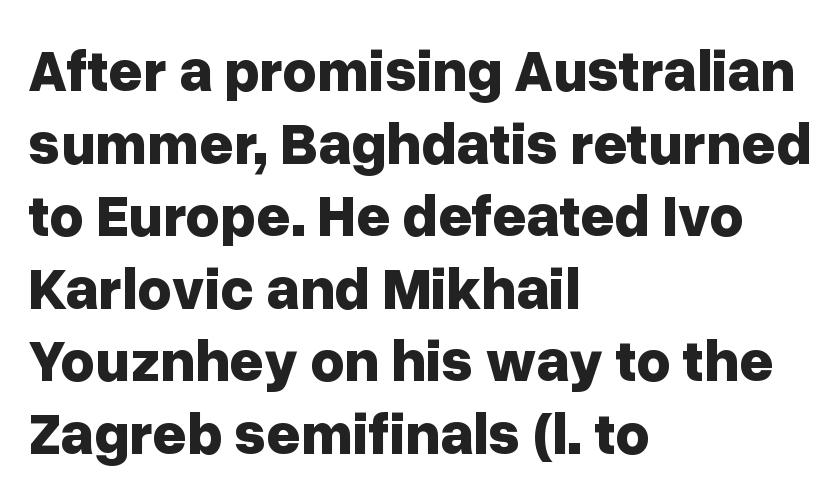
Q: Is the text bold? A: Yes.
Q: Is the text italic (slanted)? A: No, it is upright.
Q: Is the typeface a serif or a sans-serif typeface? A: Sans-serif.
Q: Is the text underlined? A: No.
Q: How is the paragraph aligned? A: Left-aligned.
Q: Is the spacing between letters normal or unusually wide? A: Normal.
Q: Width (condensed, normal, or wide)? A: Normal.
Q: Stroke contrast? A: Low.
Q: x-height? A: Medium.
Q: Monospaced? A: No.
